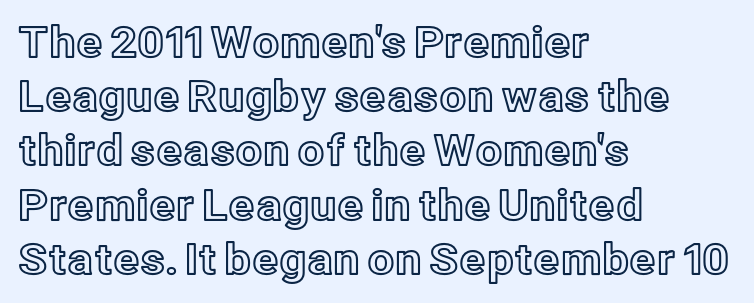
Q: Is the text italic (slanted)? A: No, it is upright.
Q: Is the text underlined? A: No.
Q: How is the paragraph aligned? A: Left-aligned.
Q: Is the spacing between letters normal or unusually wide? A: Normal.
Q: Is the spacing between lines tight, normal or loose? A: Normal.
Q: Width (condensed, normal, or wide)? A: Normal.
Q: x-height? A: Medium.
Q: Monospaced? A: No.
